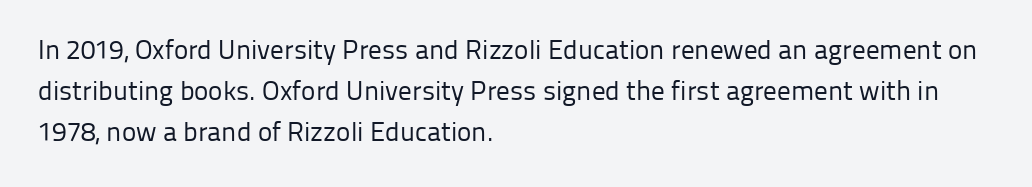
On a weight scale, this lands at 450 or below. The passage shown has conventional tracking throughout. A normal amount of white space separates one row of letters from the next. The rag falls on the right side of this text block.
